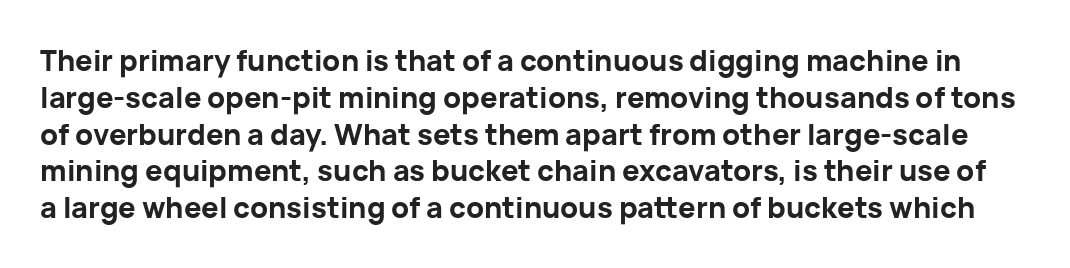
The image shows 29 px bold sans-serif type, upright; set normal line spacing (1.27x), normal letter spacing, not underlined; low stroke contrast and a medium x-height.
